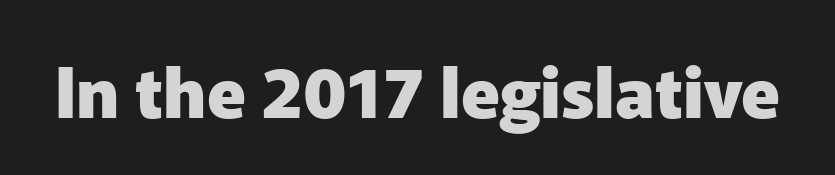
Q: Is the text bold? A: Yes.
Q: Is the text italic (slanted)? A: No, it is upright.
Q: Is the typeface a serif or a sans-serif typeface? A: Sans-serif.
Q: Is the text underlined? A: No.
Q: Is the spacing between letters normal or unusually wide? A: Normal.
Q: Width (condensed, normal, or wide)? A: Normal.
Q: Stroke contrast? A: Low.
Q: x-height? A: Medium.
Q: Monospaced? A: No.
